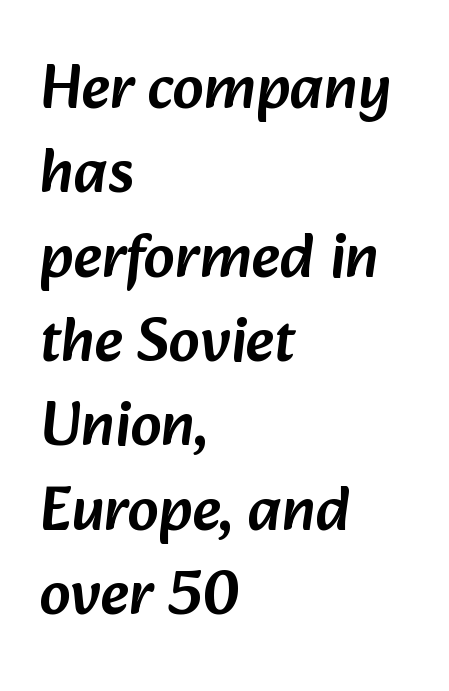
A classic flush-left, rag-right setting is used for this passage. This sample uses a sans-serif face. Think of a printed novel: that variable character pitch is what you see here. Each new line begins a customary step beneath the previous one.
